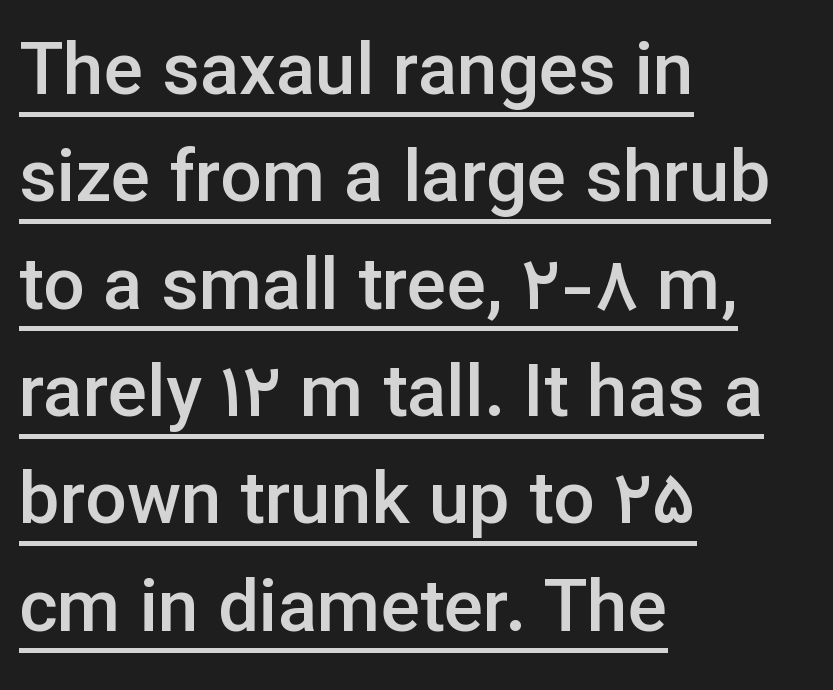
{"serif": "no", "italic": "no", "bold": "semi", "weight": "semibold", "width": "normal", "stroke_contrast": "low", "x_height": "medium", "monospaced": "no", "underline": "yes", "align": "left", "line_spacing": "normal", "line_spacing_ratio": 1.47, "letter_spacing": "normal", "letter_spacing_em": 0.0, "glyph_px": 73}
